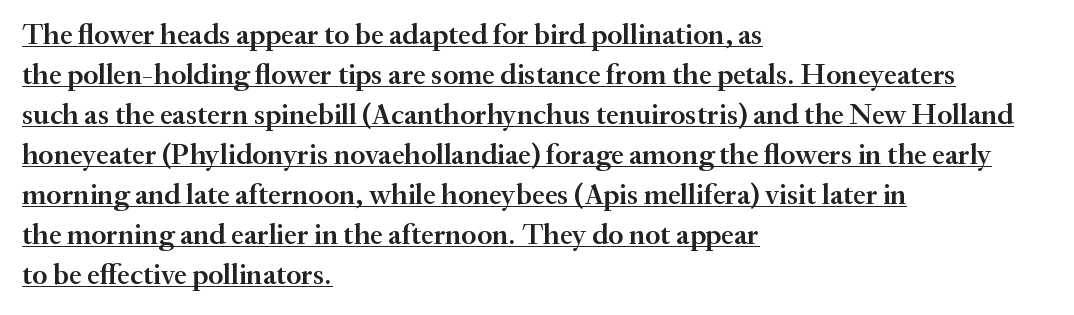
The image shows 29 px semibold serif type, upright; set left-aligned, normal line spacing (1.38x), normal letter spacing, underlined; medium stroke contrast and a small x-height.
